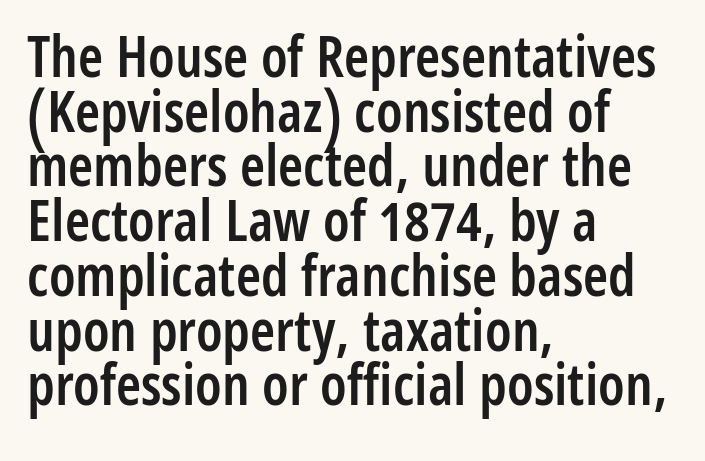
Q: Is the text bold? A: Semi-bold.
Q: Is the text italic (slanted)? A: No, it is upright.
Q: Is the typeface a serif or a sans-serif typeface? A: Sans-serif.
Q: Is the text underlined? A: No.
Q: How is the paragraph aligned? A: Left-aligned.
Q: Is the spacing between letters normal or unusually wide? A: Normal.
Q: Is the spacing between lines tight, normal or loose? A: Tight.
Q: Width (condensed, normal, or wide)? A: Condensed.
Q: Stroke contrast? A: Low.
Q: x-height? A: Medium.
Q: Monospaced? A: No.
